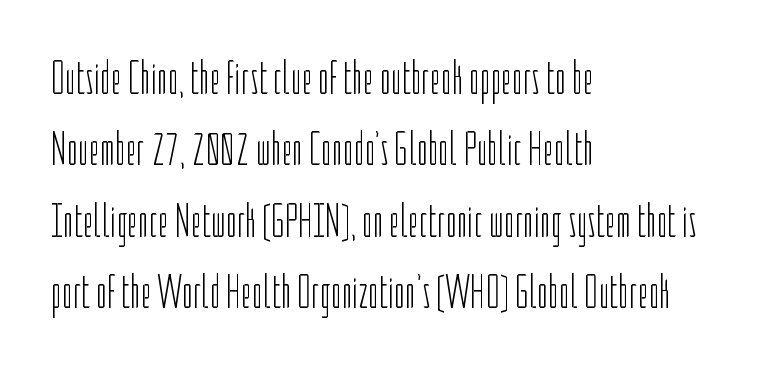
Q: Is the text bold? A: No.
Q: Is the text italic (slanted)? A: No, it is upright.
Q: Is the typeface a serif or a sans-serif typeface? A: Sans-serif.
Q: Is the text underlined? A: No.
Q: How is the paragraph aligned? A: Left-aligned.
Q: Is the spacing between letters normal or unusually wide? A: Normal.
Q: Is the spacing between lines tight, normal or loose? A: Normal.
Q: Width (condensed, normal, or wide)? A: Condensed.
Q: Stroke contrast? A: Low.
Q: x-height? A: Medium.
Q: Monospaced? A: No.
